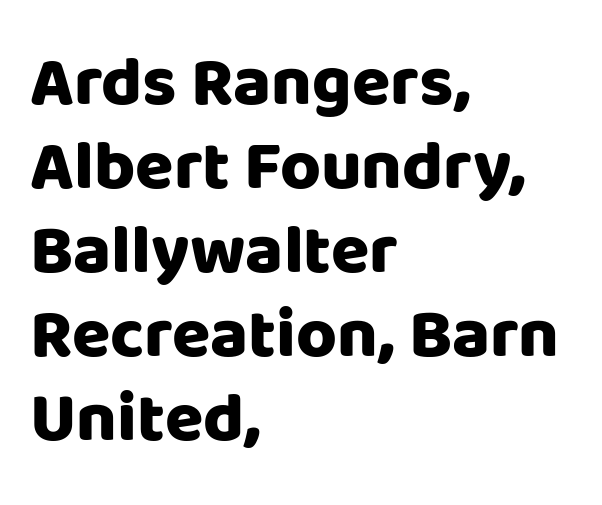
Q: Is the text bold? A: Yes.
Q: Is the text italic (slanted)? A: No, it is upright.
Q: Is the typeface a serif or a sans-serif typeface? A: Sans-serif.
Q: Is the text underlined? A: No.
Q: How is the paragraph aligned? A: Left-aligned.
Q: Is the spacing between letters normal or unusually wide? A: Normal.
Q: Width (condensed, normal, or wide)? A: Normal.
Q: Stroke contrast? A: Low.
Q: x-height? A: Large.
Q: Monospaced? A: No.
